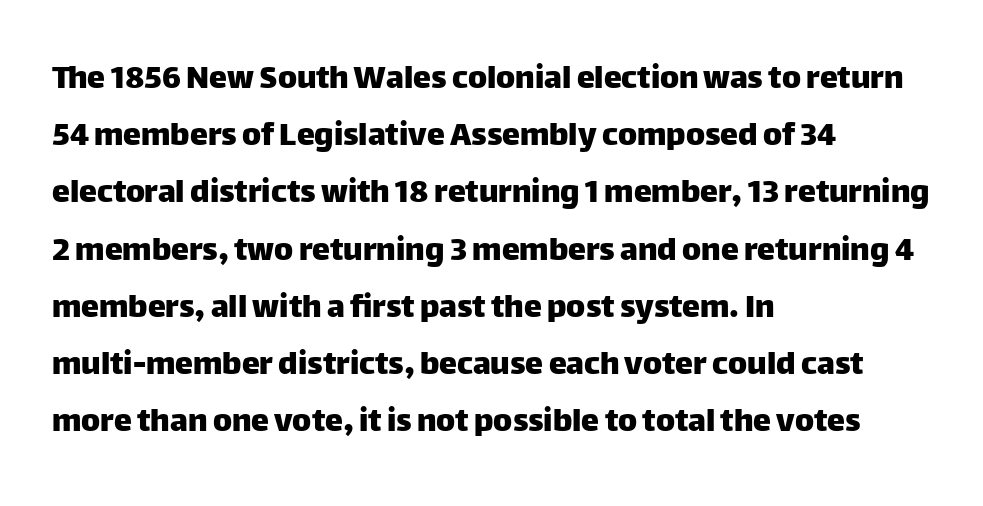
The image shows 36 px sans-serif type, upright; set left-aligned, normal line spacing (1.59x), normal letter spacing, not underlined; low stroke contrast and a large x-height.
